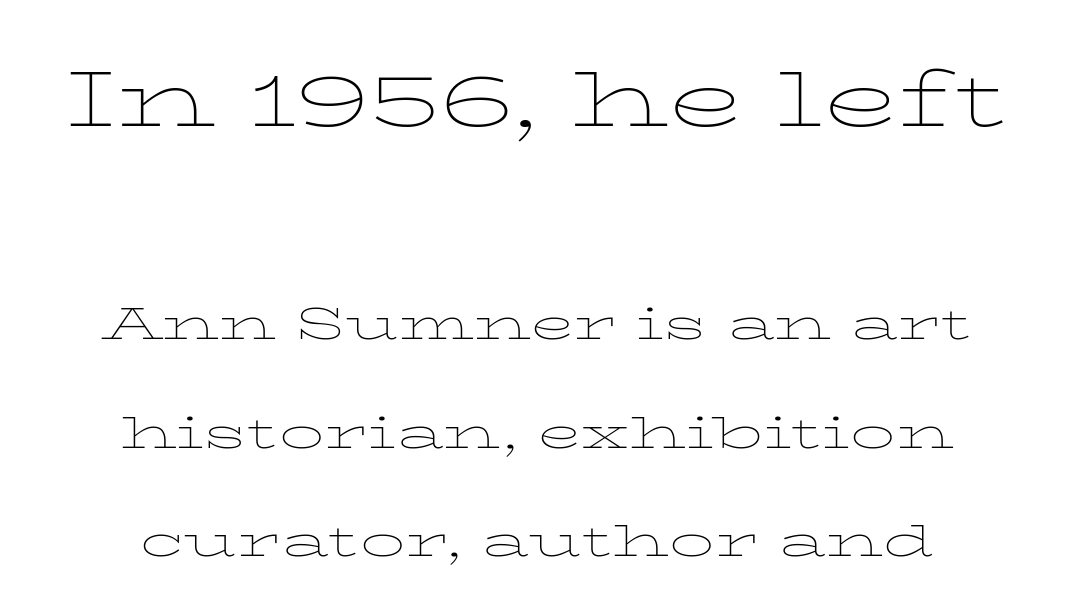
Q: Is the text bold? A: No.
Q: Is the text italic (slanted)? A: No, it is upright.
Q: Is the typeface a serif or a sans-serif typeface? A: Serif.
Q: Is the text underlined? A: No.
Q: How is the paragraph aligned? A: Centered.
Q: Is the spacing between letters normal or unusually wide? A: Normal.
Q: Is the spacing between lines tight, normal or loose? A: Loose.
Q: Which block of text is set in a larger size, the first (top) or the second (bottom)? A: The first (top) one.
Q: Width (condensed, normal, or wide)? A: Wide.
Q: Stroke contrast? A: Low.
Q: x-height? A: Medium.
Q: Monospaced? A: No.
